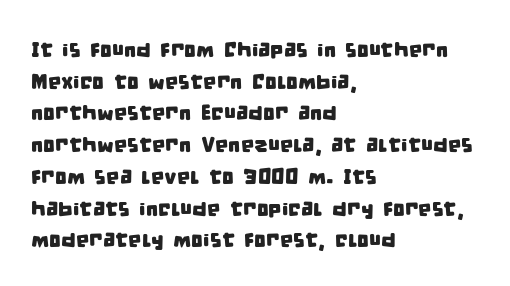
The image shows 21 px text type; set left-aligned, normal line spacing (1.51x), normal letter spacing, not underlined.
